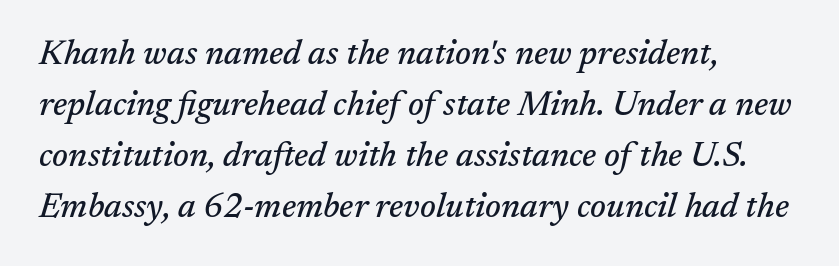
Descenders are the only things crossing below the line. Visually the block forms a straight wall on the left and a jagged coastline on the right. Look at the tracking — it's just the regular setting, nothing added. Letterform terminals end in serifs throughout the passage.
